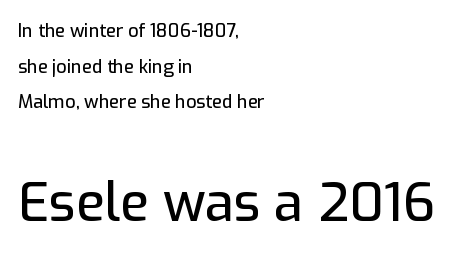
{"serif": "no", "italic": "no", "width": "normal", "stroke_contrast": "low", "x_height": "medium", "monospaced": "no", "underline": "no", "align": "left", "line_spacing": "loose", "line_spacing_ratio": 1.98, "letter_spacing": "normal", "letter_spacing_em": 0.0, "larger_block": "second", "size_ratio": 2.94, "glyph_px": 53}
